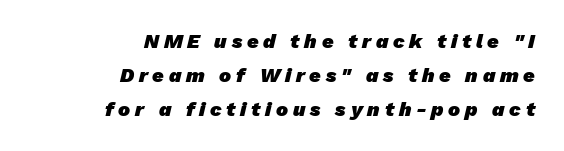
The letters are spread apart with noticeably loose tracking. Descenders are the only things crossing below the line. What weight is shown? A full bold with thick strokes. These lines are set flush right with a ragged left edge.
